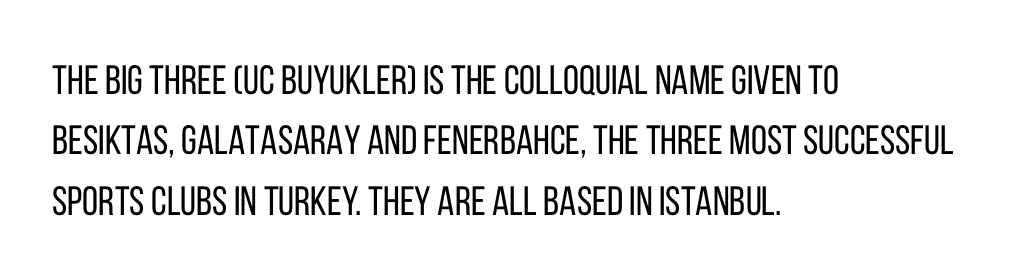
These lines sit exactly where default settings would place them. Spacing verdict: proportional, widths tailored to each character. Each line starts at the same left margin while the right side varies. No extra tracking has been applied to these lines.
